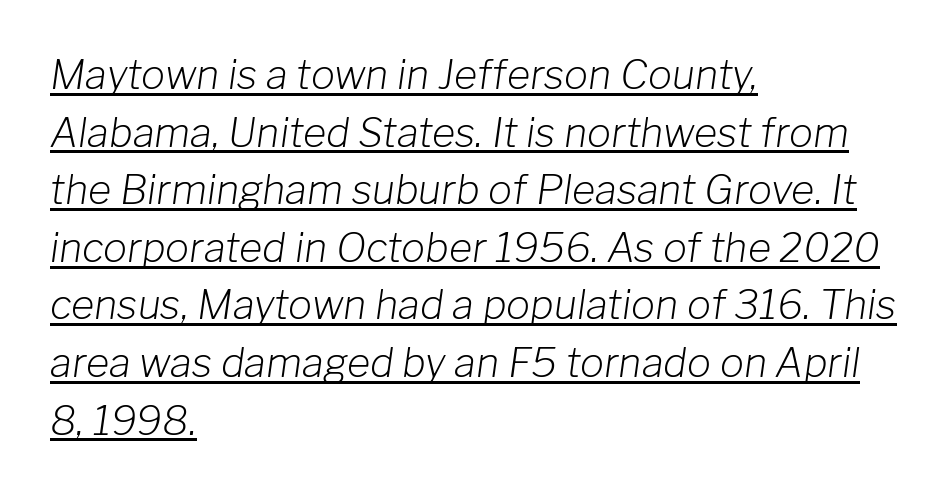
The image shows 40 px light type, italic (leaning right); set left-aligned, normal line spacing (1.44x), normal letter spacing, underlined; low stroke contrast and a medium x-height.
